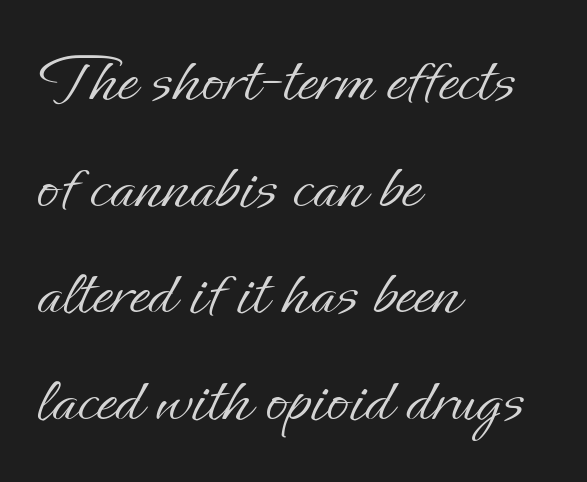
Q: Is the text bold? A: No.
Q: Is the text italic (slanted)? A: Yes.
Q: Is the text underlined? A: No.
Q: How is the paragraph aligned? A: Left-aligned.
Q: Is the spacing between letters normal or unusually wide? A: Normal.
Q: Is the spacing between lines tight, normal or loose? A: Normal.
Q: Width (condensed, normal, or wide)? A: Normal.
Q: Stroke contrast? A: Low.
Q: x-height? A: Small.
Q: Monospaced? A: No.
